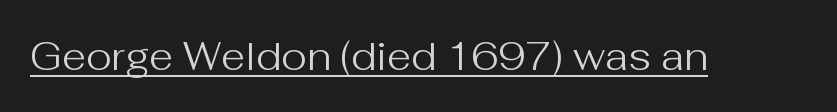
Q: Is the text bold? A: No.
Q: Is the text italic (slanted)? A: No, it is upright.
Q: Is the typeface a serif or a sans-serif typeface? A: Sans-serif.
Q: Is the text underlined? A: Yes.
Q: Is the spacing between letters normal or unusually wide? A: Normal.
Q: Width (condensed, normal, or wide)? A: Normal.
Q: Stroke contrast? A: Medium.
Q: x-height? A: Medium.
Q: Monospaced? A: No.
